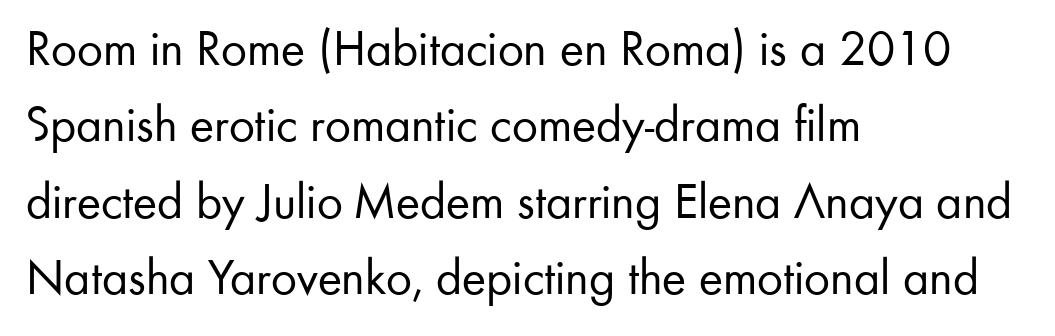
The image shows 51 px regular-weight sans-serif type, upright; set left-aligned, normal line spacing (1.5x), normal letter spacing, not underlined; low stroke contrast and a small x-height.
